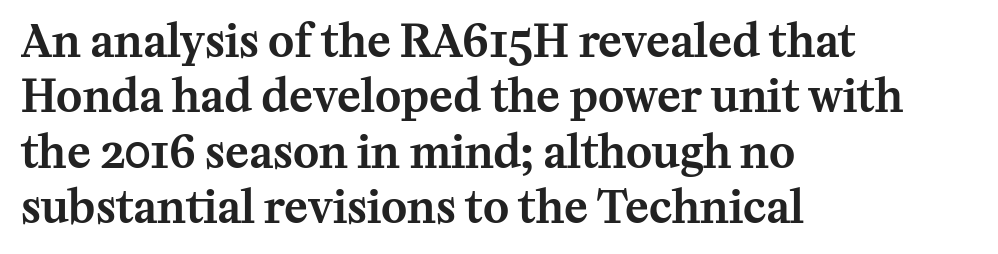
Q: Is the text italic (slanted)? A: No, it is upright.
Q: Is the typeface a serif or a sans-serif typeface? A: Serif.
Q: Is the text underlined? A: No.
Q: How is the paragraph aligned? A: Left-aligned.
Q: Is the spacing between letters normal or unusually wide? A: Normal.
Q: Is the spacing between lines tight, normal or loose? A: Normal.
Q: Width (condensed, normal, or wide)? A: Normal.
Q: Stroke contrast? A: Medium.
Q: x-height? A: Medium.
Q: Monospaced? A: No.
